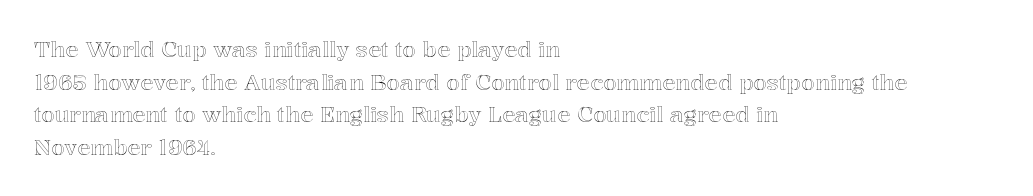
{"italic": "no", "underline": "no", "align": "left", "line_spacing": "normal", "line_spacing_ratio": 1.48, "letter_spacing": "normal", "letter_spacing_em": 0.0, "glyph_px": 22}
